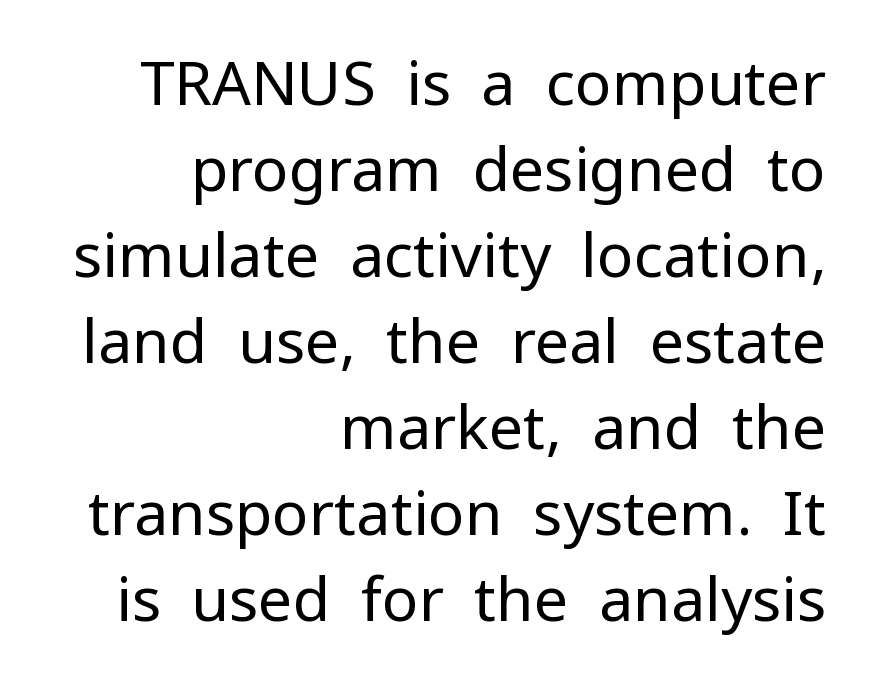
{"serif": "no", "italic": "no", "bold": "no", "weight": "regular", "width": "normal", "stroke_contrast": "low", "x_height": "medium", "monospaced": "no", "underline": "no", "align": "right", "line_spacing": "normal", "line_spacing_ratio": 1.41, "letter_spacing": "normal", "letter_spacing_em": 0.0, "glyph_px": 61}
